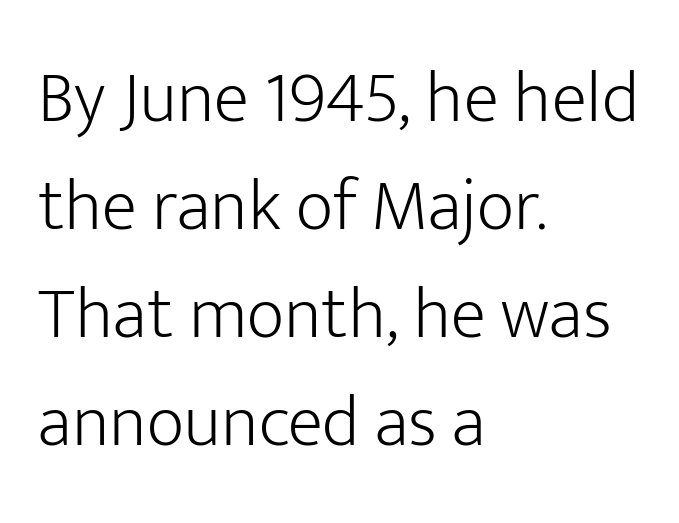
Leftover space on each line is placed entirely after the last word. Here the designer chose a conventional face with non-uniform glyph widths. The letters stand upright; this is a roman face. The letters carry no serifs — their stems end cleanly without finishing strokes. The typeface has the unassuming heft of standard copy or less. Only glyphs here, with clear space below each row.
